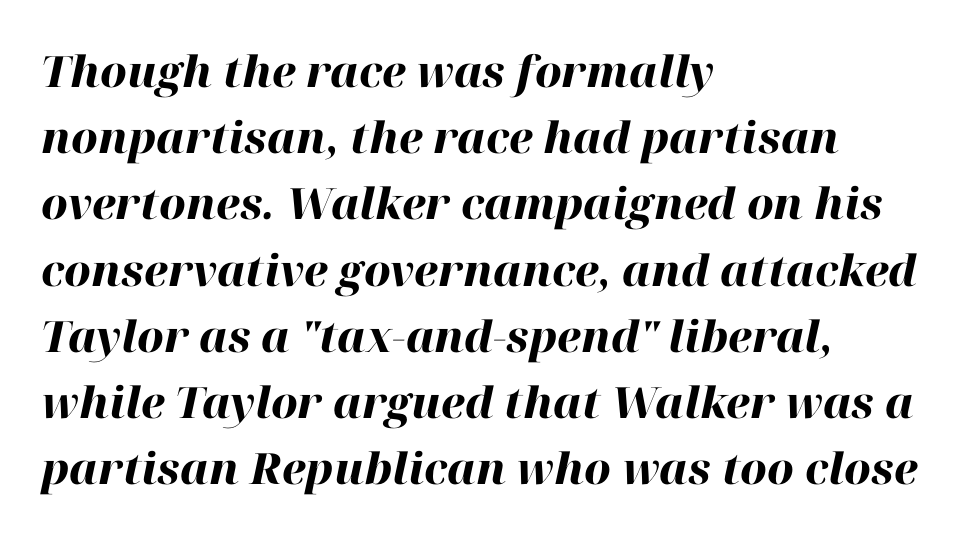
The image shows 43 px heavy type, italic (leaning right); set left-aligned, normal line spacing (1.54x), normal letter spacing, not underlined; high stroke contrast and a medium x-height.
